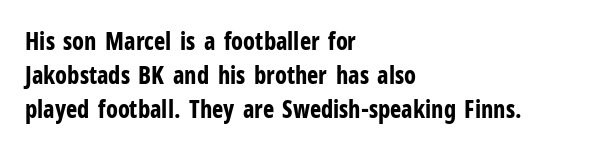
{"italic": "no", "bold": "yes", "underline": "no", "align": "left", "line_spacing": "normal", "line_spacing_ratio": 1.42, "letter_spacing": "normal", "letter_spacing_em": 0.0, "glyph_px": 24}
